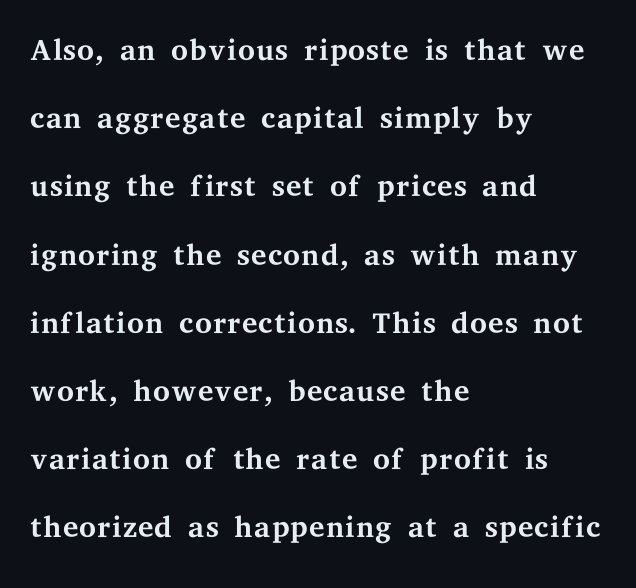
Quick note: interline space is typical. Summary of weight: not heavy and not bold. A typesetter would call this proportional, since set widths differ per character. Notice how the passage keeps a crisp vertical edge on the left only. You can tell it's not italic because the verticals are truly vertical. The baseline area is clear.
